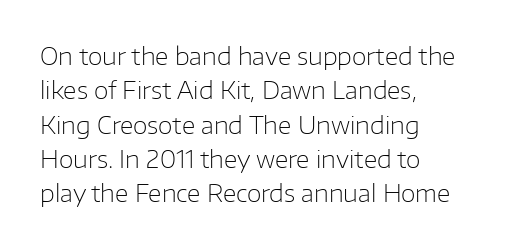
Vertical stems look standard width or narrower in stroke. Default kerning and tracking; the words read as compact shapes. These lines are set flush left with a ragged right edge. The baseline area is clear.
